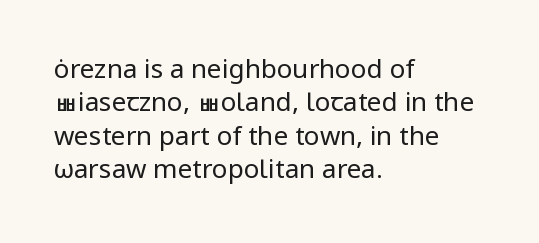
{"italic": "no", "bold": "no", "underline": "no", "align": "left", "line_spacing": "normal", "line_spacing_ratio": 1.28, "letter_spacing": "normal", "letter_spacing_em": 0.0, "glyph_px": 26}
